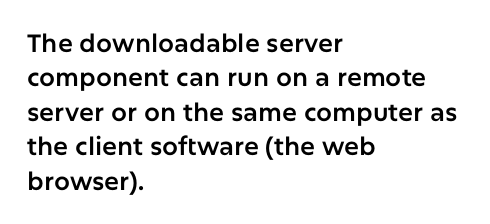
The image shows 25 px text type, upright; set left-aligned, normal line spacing (1.38x), normal letter spacing, not underlined.
